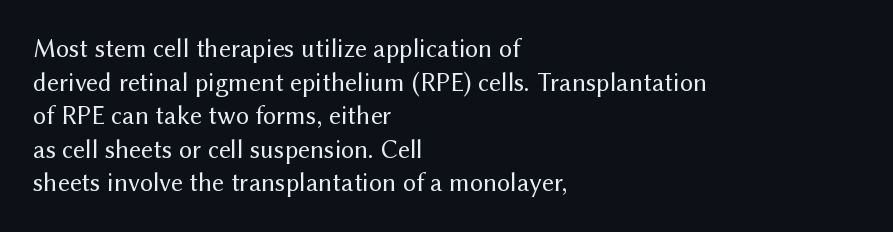
Q: Is the text bold? A: No.
Q: Is the text italic (slanted)? A: No, it is upright.
Q: Is the text underlined? A: No.
Q: How is the paragraph aligned? A: Left-aligned.
Q: Is the spacing between letters normal or unusually wide? A: Normal.
Q: Is the spacing between lines tight, normal or loose? A: Normal.
